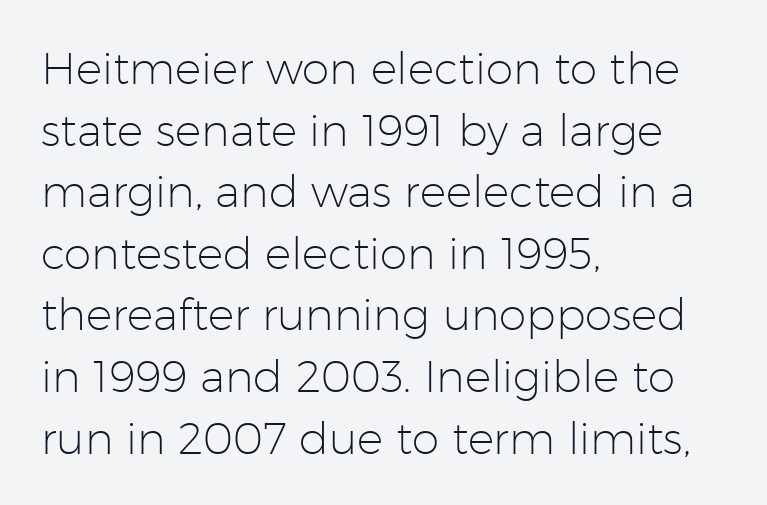
The image shows 44 px light sans-serif type, upright; set left-aligned, normal line spacing (1.4x), normal letter spacing, not underlined; low stroke contrast and a medium x-height.
